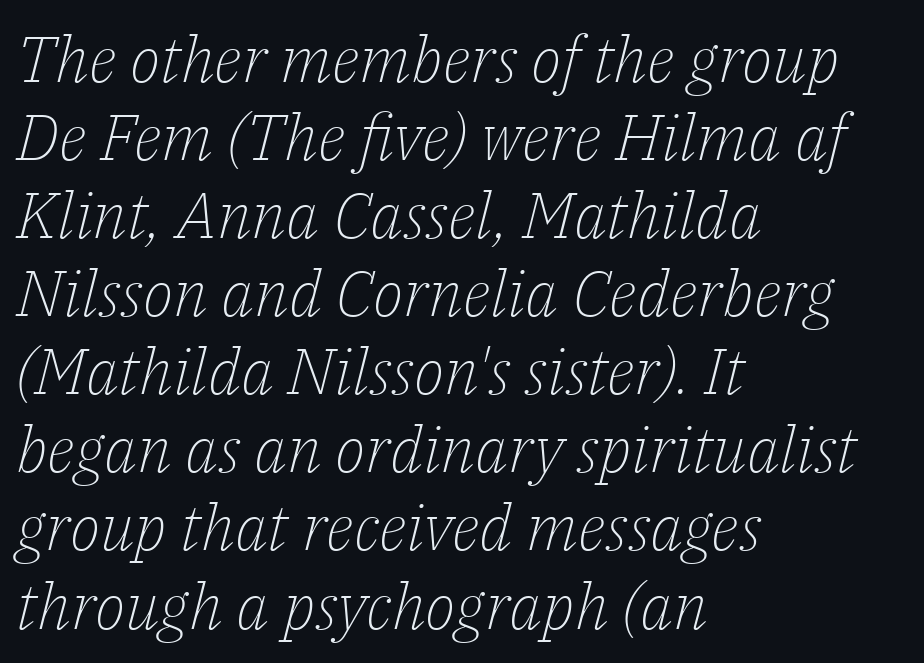
{"serif": "yes", "italic": "yes", "lean": "right", "slant_degrees": 14, "bold": "no", "weight": "light", "width": "normal", "stroke_contrast": "low", "x_height": "medium", "monospaced": "no", "underline": "no", "align": "left", "line_spacing_ratio": 1.22, "letter_spacing": "normal", "letter_spacing_em": 0.0, "glyph_px": 64}
